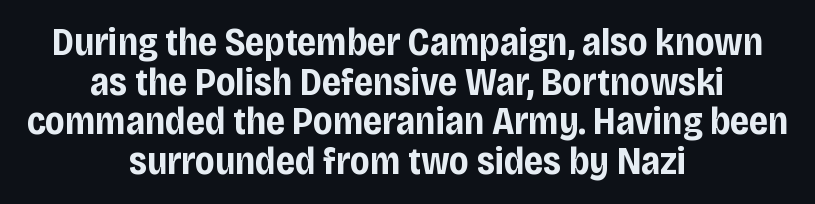
The strokes are fattened all the way to bold. The type sits square on the baseline with zero lean. Nothing unusual about the tracking: characters are spaced as the font intends. These lines are rendered in a variable-pitch font. Rows of type sit shoulder to shoulder in the vertical direction. The foot of each line stays bare and open.
